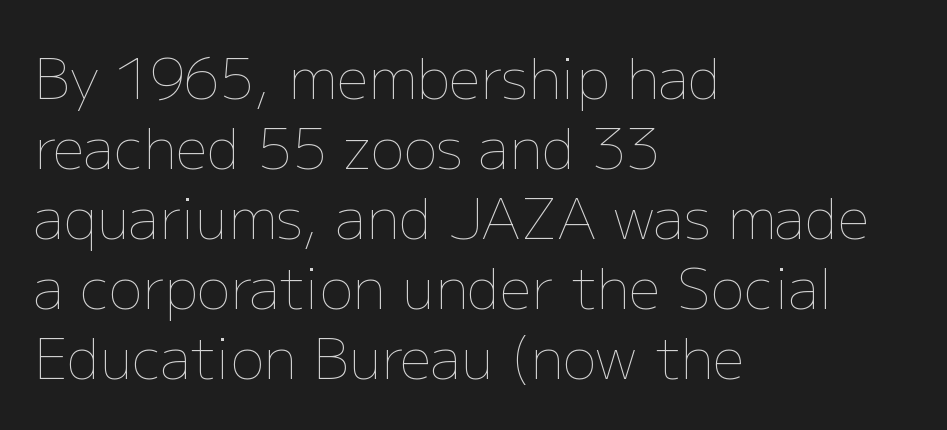
Nope, not italic — everything's standing straight. Letter spacing: default. Baseline-to-baseline distance is the conventional proportion of letter height. Summary of weight: not heavy and not bold. All the whitespace from short lines collects on the right. A typesetter would call this proportional, since set widths differ per character.
